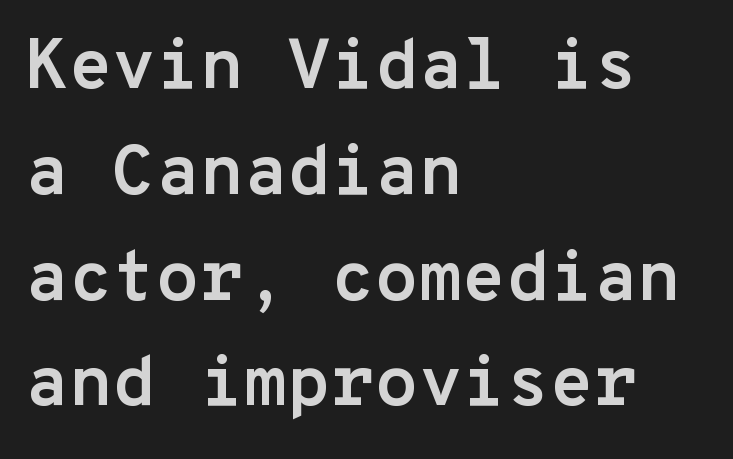
Descender tails drop into unmarked territory. Is the type bold? Yes — the strokes are clearly thick and heavy. These lines are composed in type without serifs. If you measured baseline to baseline, you'd find a middling distance. The letterforms sit shoulder to shoulder at normal distance. Every row of glyphs begins at an identical x-position on the left.
